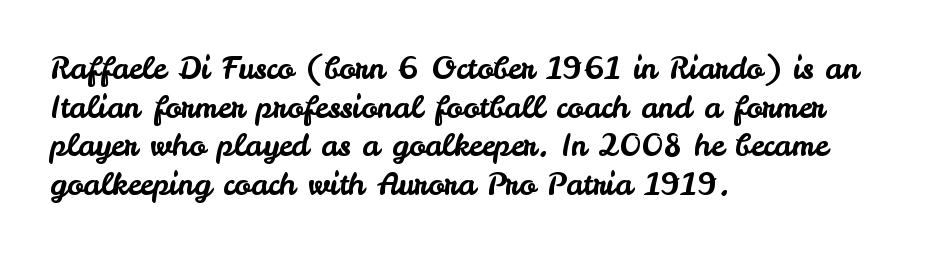
The image shows 30 px sans-serif type; set left-aligned, normal line spacing (1.29x), normal letter spacing, not underlined; low stroke contrast and a small x-height.
